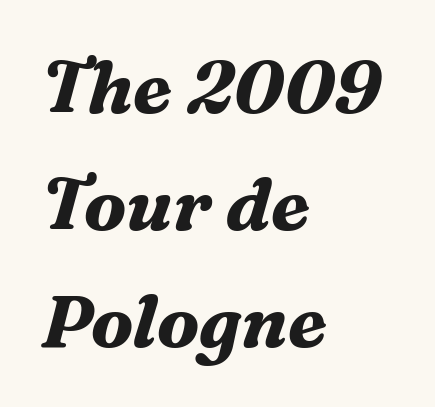
{"serif": "yes", "italic": "yes", "lean": "right", "slant_degrees": 16, "bold": "yes", "weight": "bold", "width": "normal", "stroke_contrast": "medium", "x_height": "medium", "monospaced": "no", "underline": "no", "align": "left", "line_spacing": "normal", "line_spacing_ratio": 1.6, "letter_spacing": "normal", "letter_spacing_em": 0.0, "glyph_px": 73}
